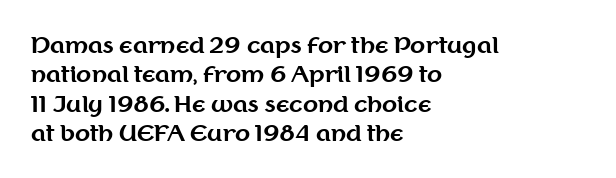
{"italic": "no", "bold": "yes", "underline": "no", "align": "left", "line_spacing": "normal", "line_spacing_ratio": 1.34, "letter_spacing": "normal", "letter_spacing_em": 0.0, "glyph_px": 22}
